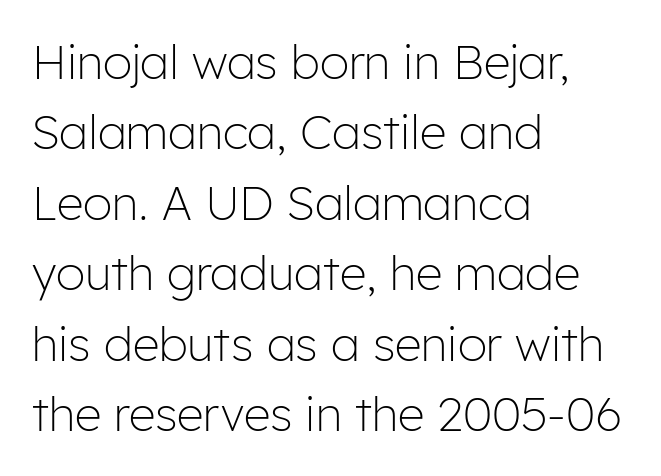
Q: Is the text bold? A: No.
Q: Is the text italic (slanted)? A: No, it is upright.
Q: Is the typeface a serif or a sans-serif typeface? A: Sans-serif.
Q: Is the text underlined? A: No.
Q: How is the paragraph aligned? A: Left-aligned.
Q: Is the spacing between letters normal or unusually wide? A: Normal.
Q: Is the spacing between lines tight, normal or loose? A: Normal.
Q: Width (condensed, normal, or wide)? A: Normal.
Q: Stroke contrast? A: Low.
Q: x-height? A: Medium.
Q: Monospaced? A: No.
